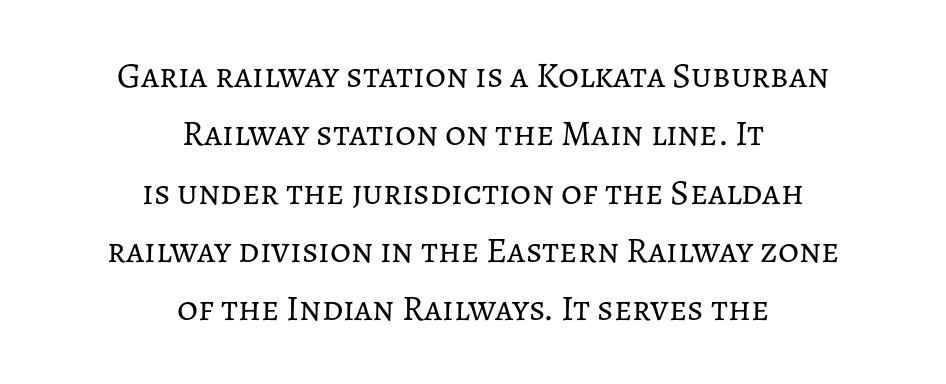
{"italic": "no", "bold": "no", "weight": "regular", "width": "normal", "stroke_contrast": "low", "x_height": "medium", "monospaced": "no", "underline": "no", "align": "center", "line_spacing": "normal", "line_spacing_ratio": 1.62, "letter_spacing": "normal", "letter_spacing_em": 0.0, "glyph_px": 36}
